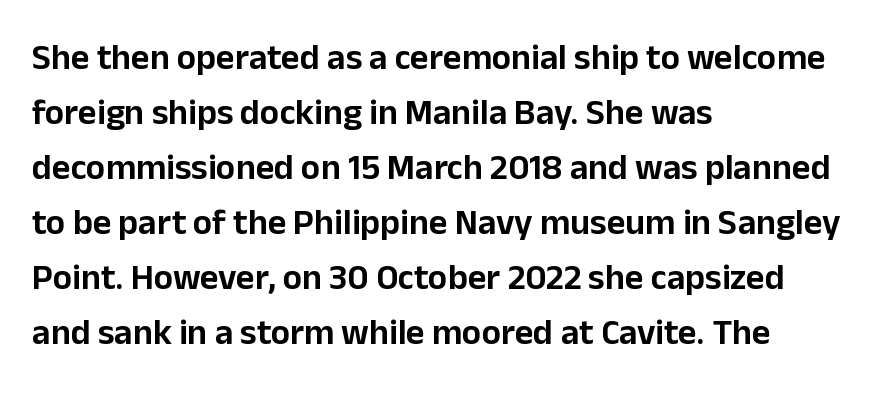
{"serif": "no", "italic": "no", "width": "normal", "stroke_contrast": "low", "x_height": "medium", "monospaced": "no", "underline": "no", "align": "left", "line_spacing": "normal", "line_spacing_ratio": 1.53, "letter_spacing": "normal", "letter_spacing_em": 0.0, "glyph_px": 36}
